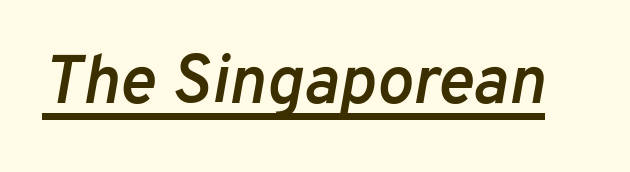
{"italic": "yes", "lean": "right", "slant_degrees": 10, "bold": "semi", "weight": "semibold", "width": "normal", "stroke_contrast": "low", "x_height": "medium", "monospaced": "no", "underline": "yes", "letter_spacing": "normal", "letter_spacing_em": 0.0, "glyph_px": 68}
